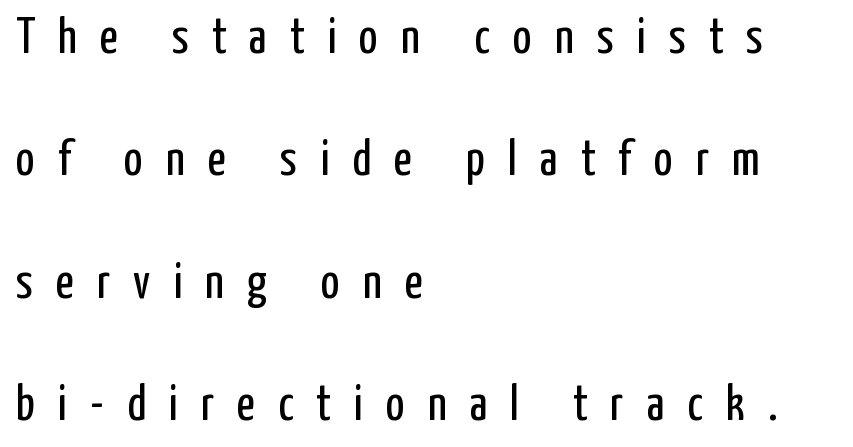
The image shows 50 px regular-weight, condensed sans-serif type, upright; set left-aligned, loose line spacing (2.45x), unusually wide letter spacing (+0.46 em), not underlined; low stroke contrast and a medium x-height.
